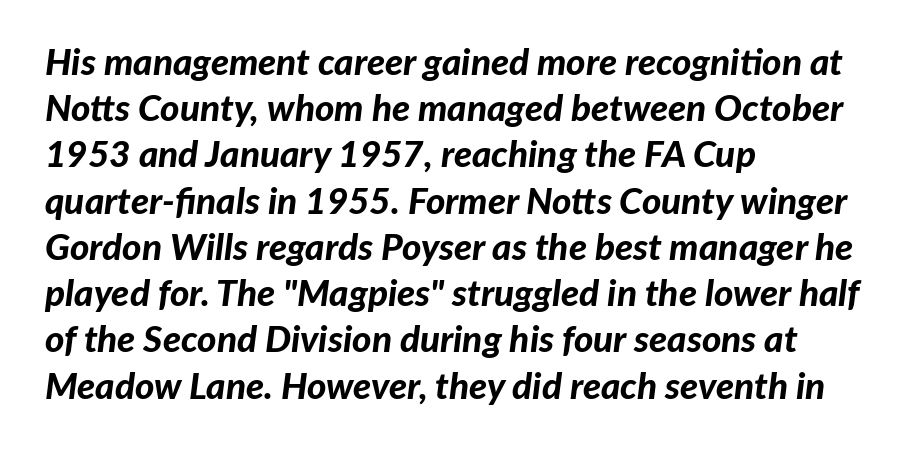
Do the characters align in a grid? No, the font is proportional. The tracking reads as untouched default to a designer's eye. The axis of the letterforms is tilted away from vertical. A clean baseline with only descenders dipping below it. The rag falls on the right side of this text block.
